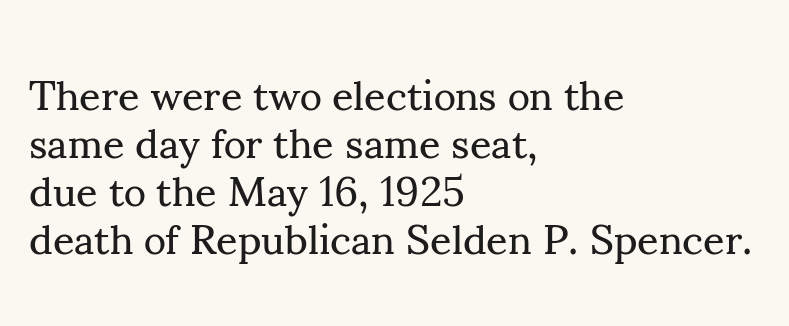
The image shows 42 px regular-weight serif type, upright; set left-aligned, tight line spacing (1.14x), normal letter spacing, not underlined; medium stroke contrast and a small x-height.
